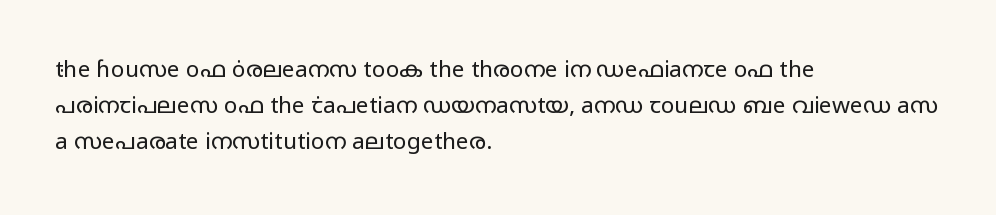
The image shows 23 px text type, upright; set left-aligned, normal line spacing (1.57x), normal letter spacing, not underlined.
